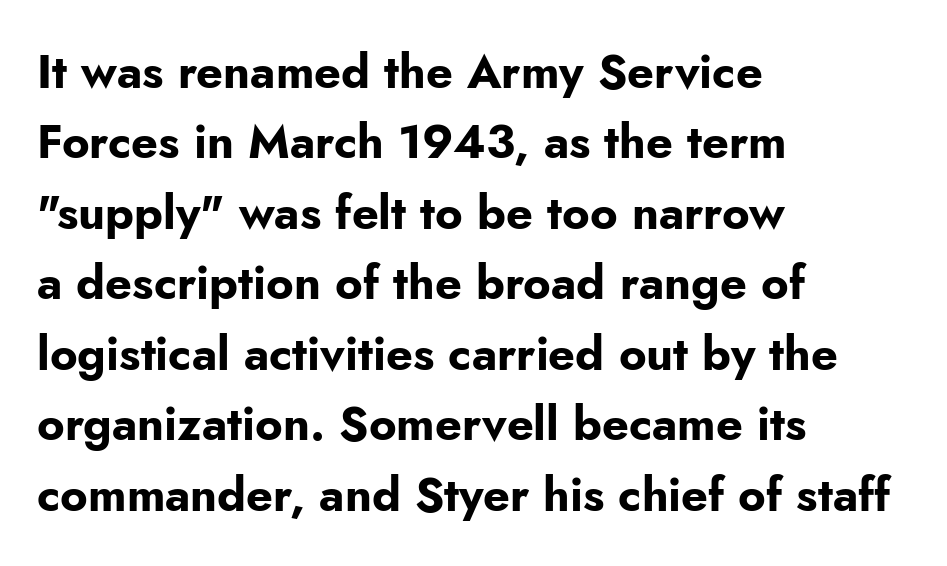
The image shows 47 px bold sans-serif type, upright; set left-aligned, normal line spacing (1.5x), normal letter spacing, not underlined; low stroke contrast and a small x-height.
